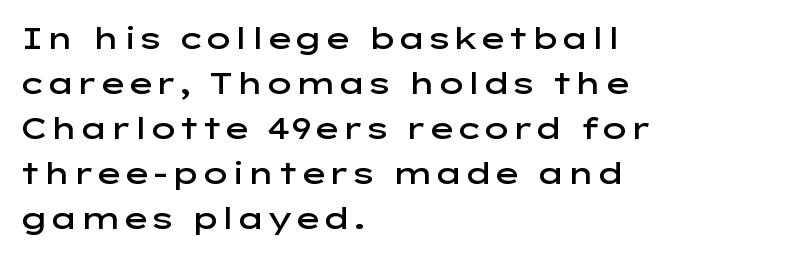
The image shows 30 px semibold, wide sans-serif type, upright; set left-aligned, normal line spacing (1.5x), normal letter spacing, not underlined; low stroke contrast and a medium x-height.
